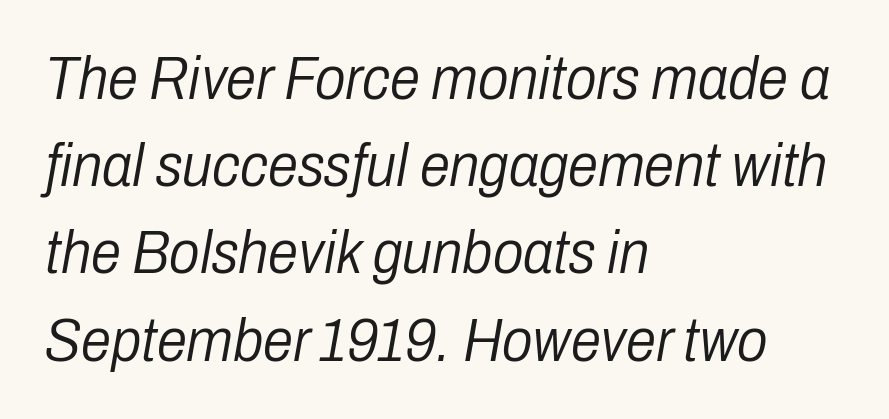
The image shows 61 px light, condensed type, italic (leaning right); set left-aligned, normal line spacing (1.43x), normal letter spacing, not underlined; low stroke contrast and a medium x-height.
